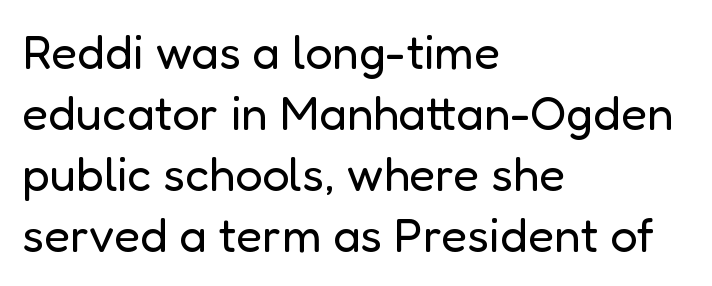
{"serif": "no", "italic": "no", "bold": "no", "weight": "regular", "width": "normal", "stroke_contrast": "low", "x_height": "medium", "monospaced": "no", "underline": "no", "align": "left", "line_spacing": "normal", "line_spacing_ratio": 1.27, "letter_spacing": "normal", "letter_spacing_em": 0.0, "glyph_px": 48}
